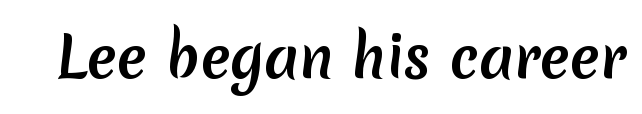
{"serif": "no", "bold": "yes", "weight": "semibold", "width": "normal", "stroke_contrast": "low", "x_height": "medium", "monospaced": "no", "underline": "no", "letter_spacing": "normal", "letter_spacing_em": 0.0, "glyph_px": 55}
